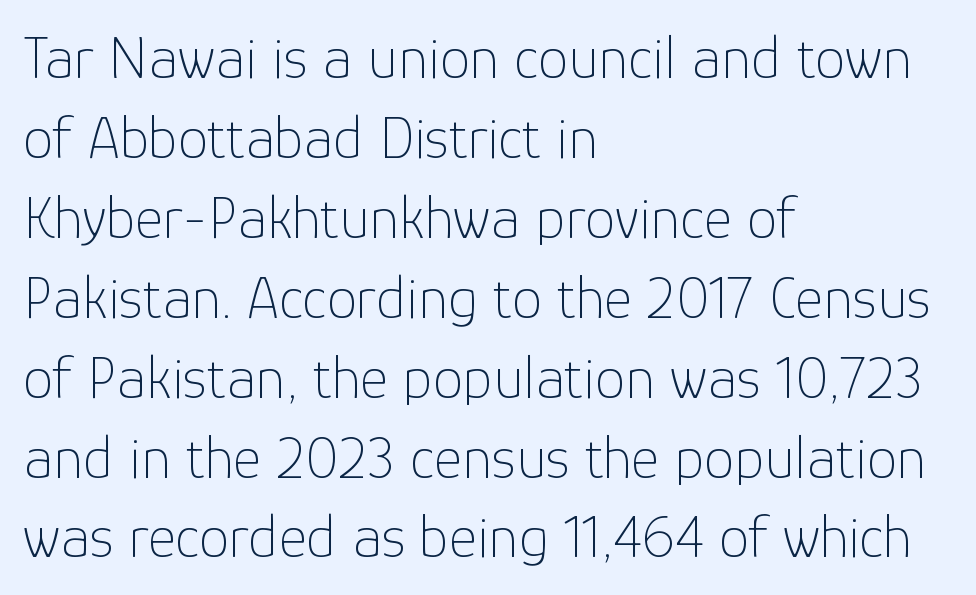
A student would call this left alignment; a typographer would say flush left, rag right. Nope, not italic — everything's standing straight. Look at the tracking — it's just the regular setting, nothing added. The gap between lines stays unmarked. Whoever set this chose a conventional vertical rhythm.
